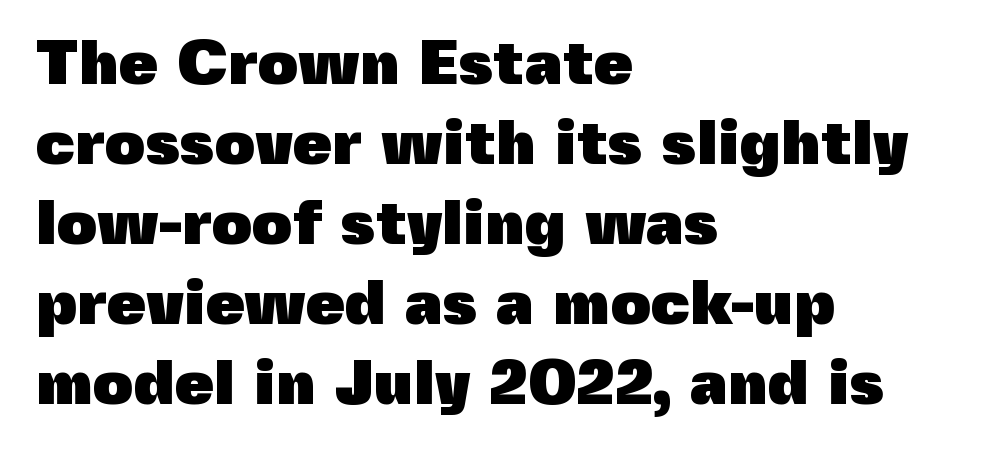
The type sits square on the baseline with zero lean. The face used here has the dense, thick strokes of a bold. Nope, no serifs anywhere on these letters. The lines in this sample share a left origin and differ only in where they stop.
